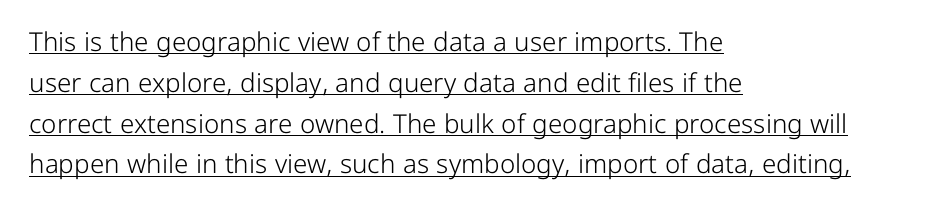
The image shows 26 px text type, upright; set left-aligned, normal line spacing (1.57x), normal letter spacing, underlined.
